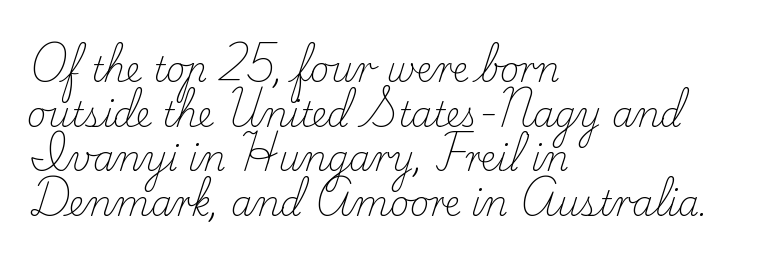
The image shows 34 px light serif type; set left-aligned, normal line spacing (1.31x), normal letter spacing, not underlined; low stroke contrast and a small x-height.
